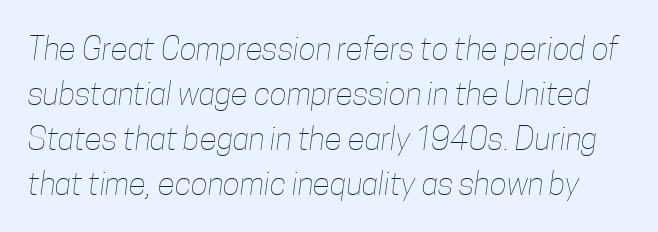
The rendering uses a moderate line-height, typical for paragraphs. The typeface has the unassuming heft of standard copy or less. Spacing verdict: proportional, widths tailored to each character. The baseline area is clear. Inter-character spacing is left at the font's built-in metrics.
